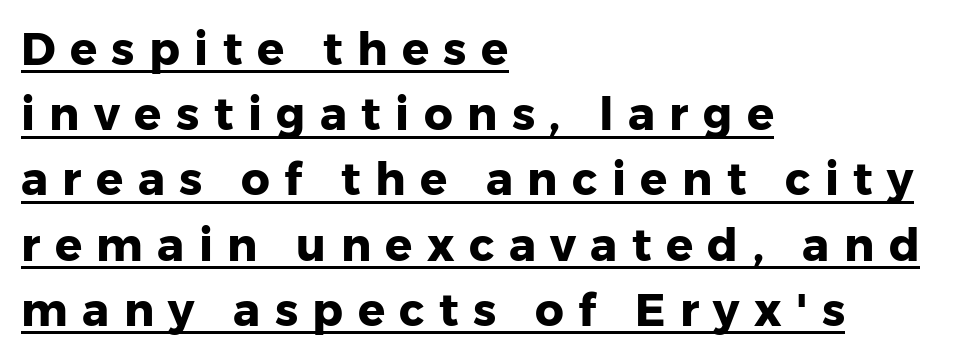
Underlined type. Layout note: lines flush left. A typesetter would call this leading conventional body-copy spacing. Spacing verdict: proportional, widths tailored to each character. Unlike a traditional serif, this face leaves its strokes unadorned. Between one letter and the next there's a generous, obvious gap.
